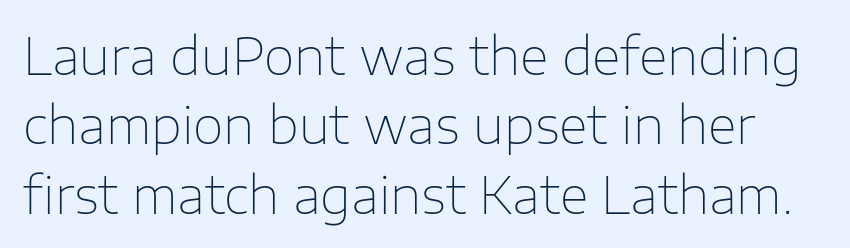
The typeface has the unassuming heft of standard copy or less. Unlike a traditional serif, this face leaves its strokes unadorned. Observe the ordinary spacing: letters are neighbours, not strangers. Do the characters align in a grid? No, the font is proportional. Nobody drew a line under any word here. Interline gaps are of average width in this sample.
